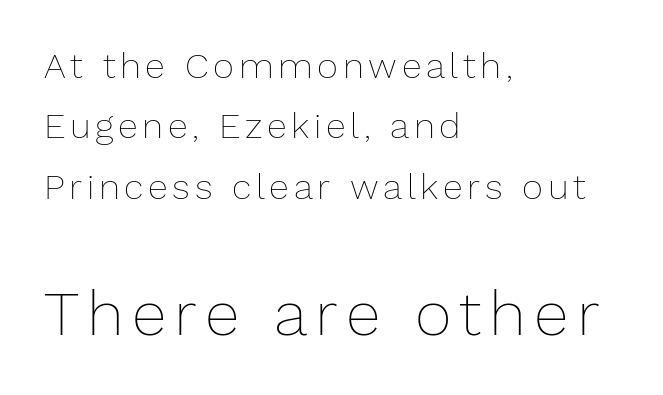
Q: Is the text bold? A: No.
Q: Is the text italic (slanted)? A: No, it is upright.
Q: Is the text underlined? A: No.
Q: How is the paragraph aligned? A: Left-aligned.
Q: Is the spacing between lines tight, normal or loose? A: Normal.
Q: Which block of text is set in a larger size, the first (top) or the second (bottom)? A: The second (bottom) one.
Q: Width (condensed, normal, or wide)? A: Normal.
Q: Stroke contrast? A: Low.
Q: x-height? A: Medium.
Q: Monospaced? A: No.
